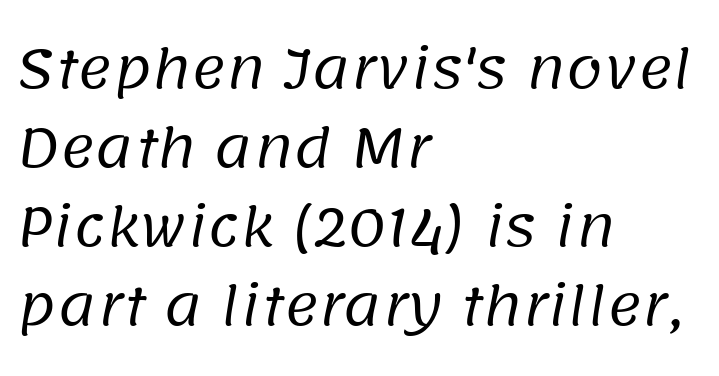
{"serif": "no", "bold": "no", "weight": "regular", "width": "normal", "stroke_contrast": "low", "x_height": "large", "monospaced": "no", "underline": "no", "align": "left", "line_spacing": "normal", "line_spacing_ratio": 1.49, "letter_spacing": "normal", "letter_spacing_em": 0.0, "glyph_px": 53}
